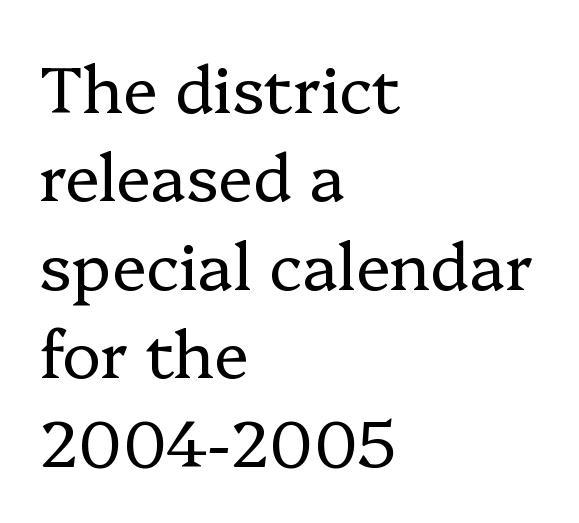
{"serif": "yes", "italic": "no", "bold": "no", "weight": "regular", "width": "normal", "stroke_contrast": "low", "x_height": "medium", "monospaced": "no", "underline": "no", "align": "left", "line_spacing": "normal", "line_spacing_ratio": 1.36, "letter_spacing": "normal", "letter_spacing_em": 0.0, "glyph_px": 65}
